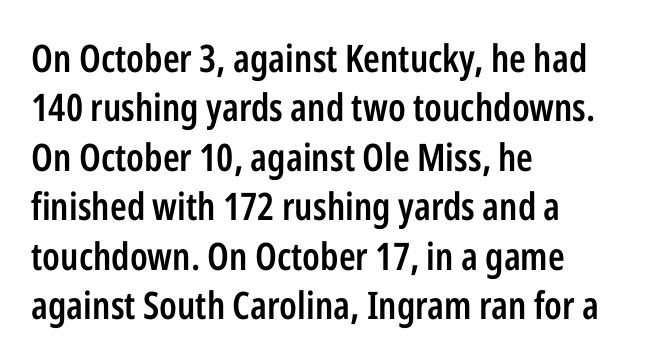
The image shows 38 px semibold, condensed sans-serif type, upright; set left-aligned, normal line spacing (1.3x), normal letter spacing, not underlined; low stroke contrast and a medium x-height.
